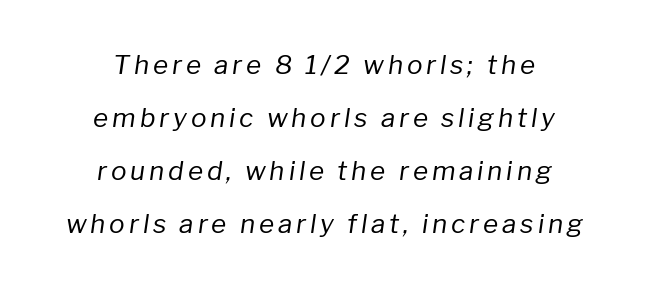
{"italic": "yes", "lean": "right", "slant_degrees": 8, "bold": "no", "underline": "no", "align": "center", "line_spacing": "loose", "line_spacing_ratio": 2.04, "glyph_px": 26}
